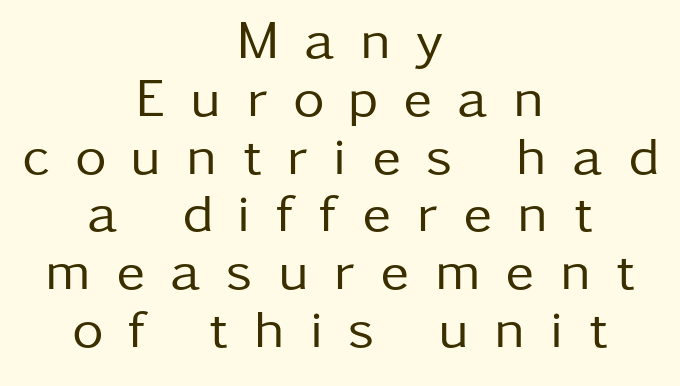
{"serif": "no", "italic": "no", "bold": "no", "weight": "regular", "width": "normal", "stroke_contrast": "low", "x_height": "medium", "monospaced": "no", "underline": "no", "align": "center", "line_spacing": "tight", "line_spacing_ratio": 1.07, "letter_spacing": "wide", "letter_spacing_em": 0.47, "glyph_px": 54}
